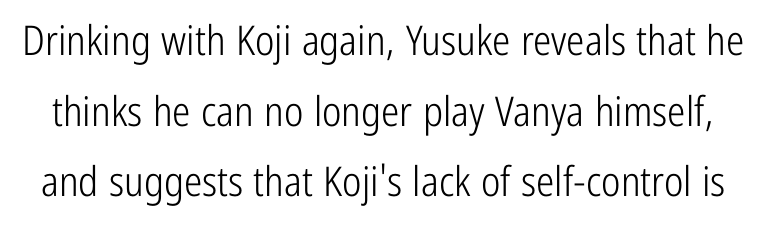
The text was rendered using a sans face with plain stroke endings. Posture: straight, roman, zero tilt. The face looks like a standard text weight, possibly lighter. Characters follow at the spacing the type designer built in. Descenders hang freely into open space. Note the varied advance widths — an 'i' is clearly narrower than an 'm'.
